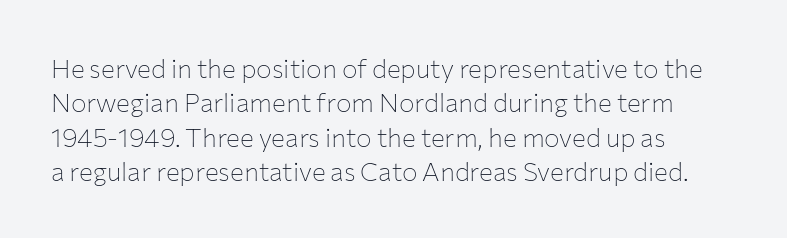
The image shows 26 px text type, upright; set left-aligned, normal line spacing (1.32x), normal letter spacing, not underlined.
